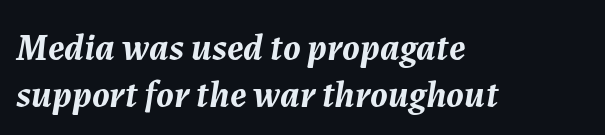
The image shows 38 px semibold type, italic (leaning right); set left-aligned, line spacing 1.23x, normal letter spacing, not underlined; medium stroke contrast and a medium x-height.
